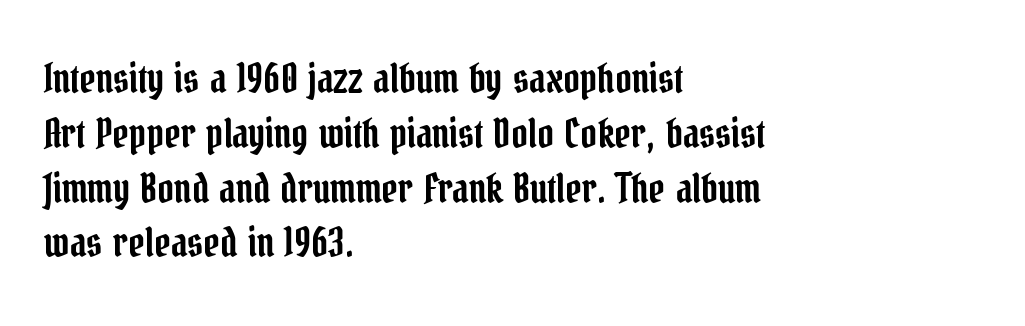
Q: Is the text italic (slanted)? A: No, it is upright.
Q: Is the typeface a serif or a sans-serif typeface? A: Serif.
Q: Is the text underlined? A: No.
Q: How is the paragraph aligned? A: Left-aligned.
Q: Is the spacing between letters normal or unusually wide? A: Normal.
Q: Is the spacing between lines tight, normal or loose? A: Normal.
Q: Width (condensed, normal, or wide)? A: Condensed.
Q: Stroke contrast? A: Low.
Q: x-height? A: Medium.
Q: Monospaced? A: No.
